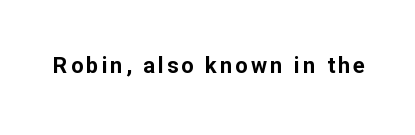
Weight check: bold — yes, fully. Rule under the text: the space is simply empty. Quick note: not italic, upright.
